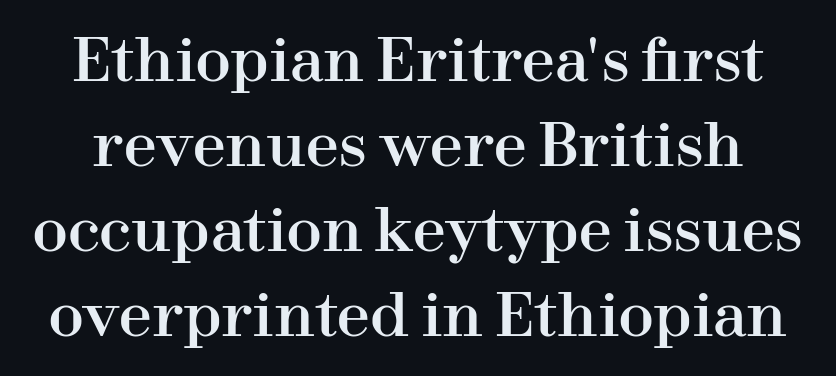
Notice how descenders clear the ascenders below comfortably — that's standard leading. Proportional: the letters do not fall into vertical columns. No extra tracking has been applied to these lines. Quick note: not italic, upright. This sample uses a serif face.
